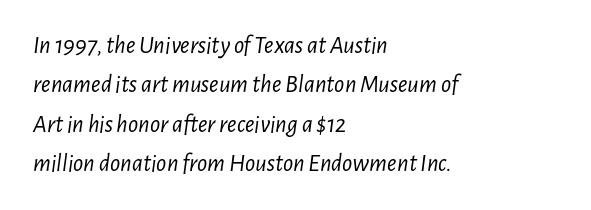
The image shows 25 px text type, italic (leaning right); set left-aligned, normal line spacing (1.58x), normal letter spacing, not underlined.
